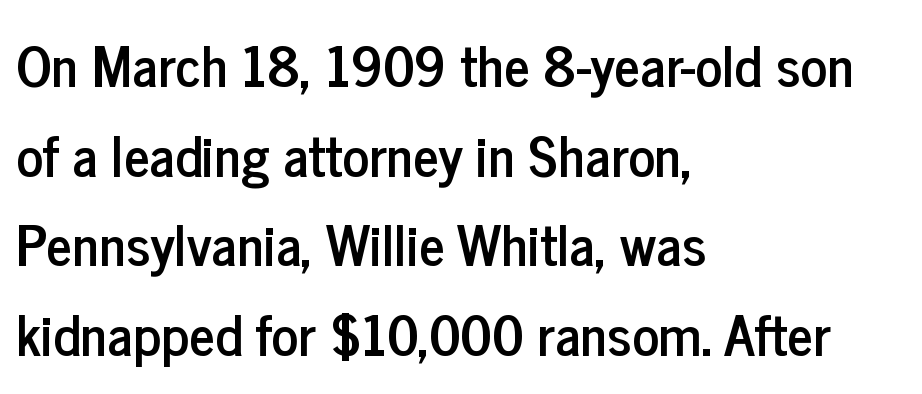
Q: Is the text italic (slanted)? A: No, it is upright.
Q: Is the typeface a serif or a sans-serif typeface? A: Sans-serif.
Q: Is the text underlined? A: No.
Q: How is the paragraph aligned? A: Left-aligned.
Q: Is the spacing between letters normal or unusually wide? A: Normal.
Q: Is the spacing between lines tight, normal or loose? A: Normal.
Q: Width (condensed, normal, or wide)? A: Condensed.
Q: Stroke contrast? A: Low.
Q: x-height? A: Medium.
Q: Monospaced? A: No.
